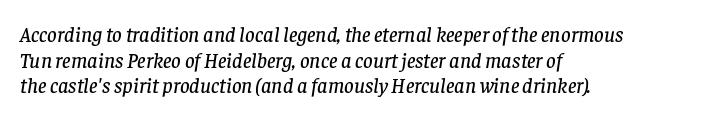
The image shows 21 px text type, italic (leaning right); set left-aligned, line spacing 1.22x, normal letter spacing, not underlined.
